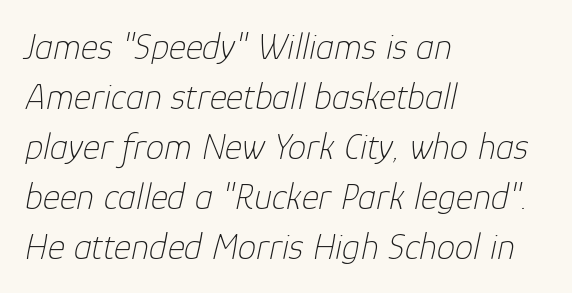
The image shows 37 px thin type, italic (leaning right); set left-aligned, normal line spacing (1.35x), normal letter spacing, not underlined; low stroke contrast and a medium x-height.
